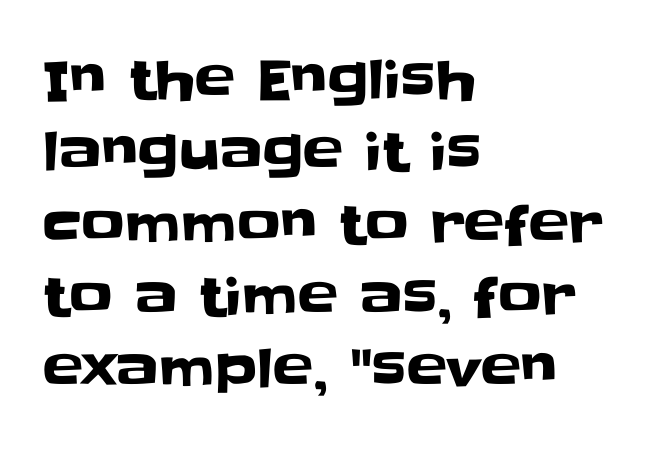
{"serif": "no", "italic": "no", "width": "normal", "stroke_contrast": "low", "x_height": "large", "monospaced": "no", "underline": "no", "align": "left", "line_spacing": "normal", "line_spacing_ratio": 1.34, "letter_spacing": "normal", "letter_spacing_em": 0.0, "glyph_px": 54}
